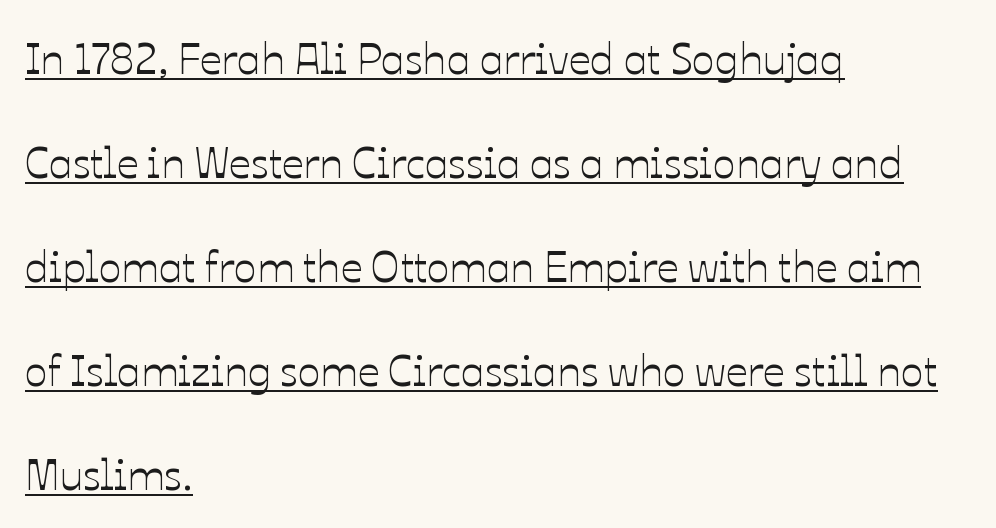
Q: Is the text italic (slanted)? A: No, it is upright.
Q: Is the text underlined? A: Yes.
Q: How is the paragraph aligned? A: Left-aligned.
Q: Is the spacing between letters normal or unusually wide? A: Normal.
Q: Is the spacing between lines tight, normal or loose? A: Loose.
Q: Width (condensed, normal, or wide)? A: Normal.
Q: Stroke contrast? A: Low.
Q: x-height? A: Medium.
Q: Monospaced? A: No.
